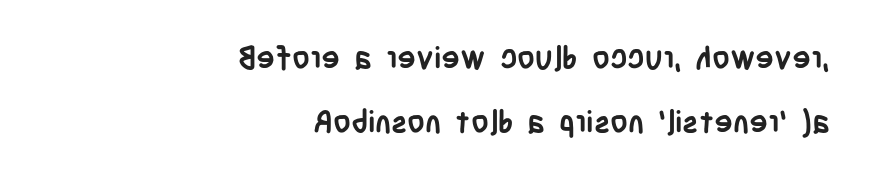
Q: Is the text bold? A: Yes.
Q: Is the text italic (slanted)? A: No, it is upright.
Q: Is the typeface a serif or a sans-serif typeface? A: Sans-serif.
Q: Is the text underlined? A: No.
Q: How is the paragraph aligned? A: Right-aligned.
Q: Is the spacing between letters normal or unusually wide? A: Normal.
Q: Is the spacing between lines tight, normal or loose? A: Loose.
Q: Width (condensed, normal, or wide)? A: Condensed.
Q: Stroke contrast? A: Low.
Q: x-height? A: Large.
Q: Monospaced? A: No.
